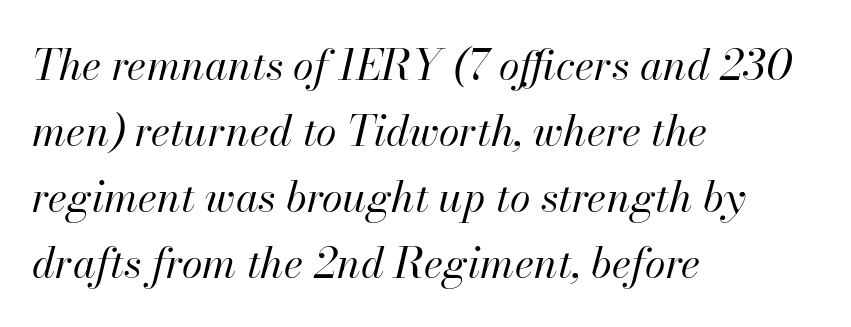
{"italic": "yes", "lean": "right", "slant_degrees": 13, "bold": "no", "weight": "regular", "width": "normal", "stroke_contrast": "high", "x_height": "small", "monospaced": "no", "underline": "no", "align": "left", "line_spacing": "normal", "line_spacing_ratio": 1.57, "letter_spacing": "normal", "letter_spacing_em": 0.0, "glyph_px": 42}
